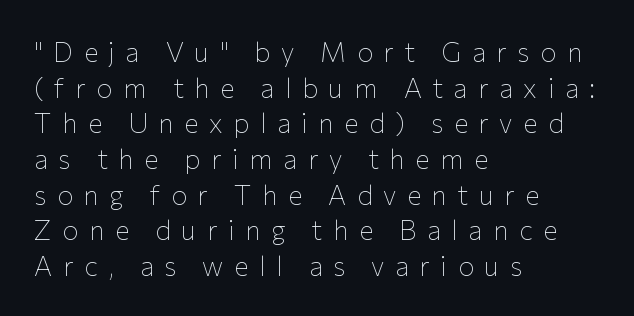
Quick note: interline space is typical. Tracking value appears strongly positive — letters spread wide. Nope, not italic — everything's standing straight. The strip under each line holds only bare page. Summary of weight: not heavy and not bold.
